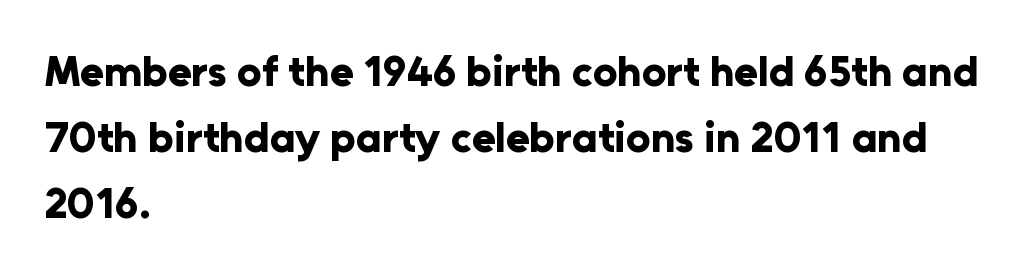
The image shows 43 px bold sans-serif type, upright; set left-aligned, normal line spacing (1.54x), normal letter spacing, not underlined; low stroke contrast and a medium x-height.
